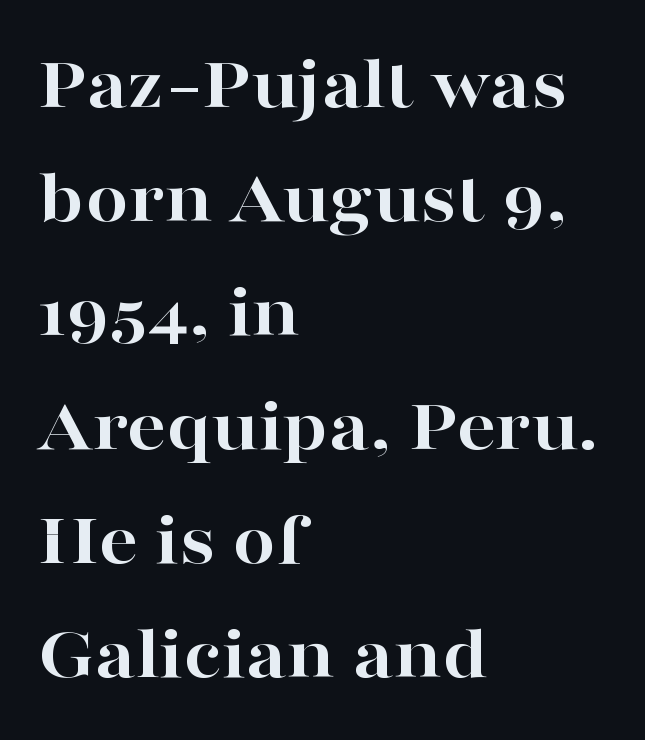
Q: Is the text bold? A: Yes.
Q: Is the text italic (slanted)? A: No, it is upright.
Q: Is the typeface a serif or a sans-serif typeface? A: Serif.
Q: Is the text underlined? A: No.
Q: How is the paragraph aligned? A: Left-aligned.
Q: Is the spacing between letters normal or unusually wide? A: Normal.
Q: Is the spacing between lines tight, normal or loose? A: Normal.
Q: Width (condensed, normal, or wide)? A: Wide.
Q: Stroke contrast? A: High.
Q: x-height? A: Medium.
Q: Monospaced? A: No.
